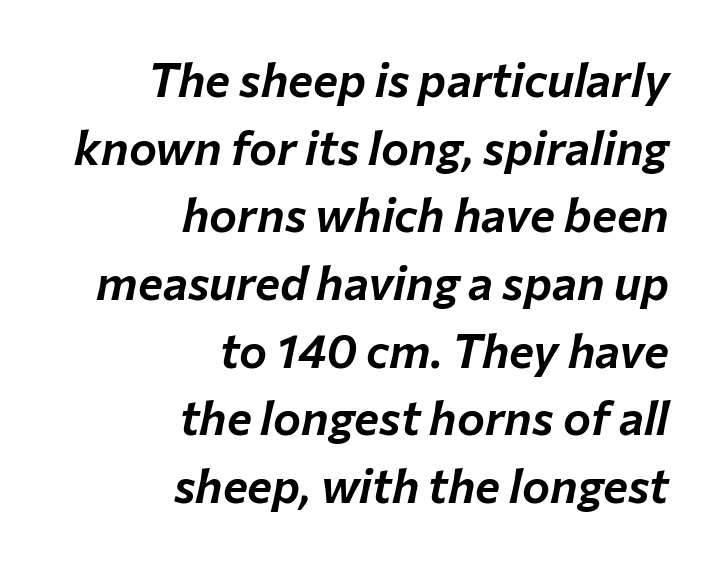
{"italic": "yes", "lean": "right", "slant_degrees": 12, "width": "normal", "stroke_contrast": "low", "x_height": "medium", "monospaced": "no", "underline": "no", "align": "right", "line_spacing": "normal", "line_spacing_ratio": 1.44, "letter_spacing": "normal", "letter_spacing_em": 0.0, "glyph_px": 47}
